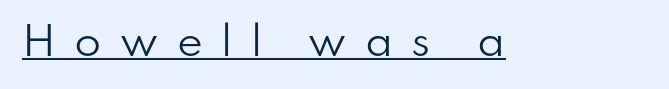
Q: Is the text bold? A: No.
Q: Is the text italic (slanted)? A: No, it is upright.
Q: Is the typeface a serif or a sans-serif typeface? A: Sans-serif.
Q: Is the text underlined? A: Yes.
Q: Is the spacing between letters normal or unusually wide? A: Unusually wide.
Q: Width (condensed, normal, or wide)? A: Normal.
Q: Stroke contrast? A: Low.
Q: x-height? A: Small.
Q: Monospaced? A: No.
